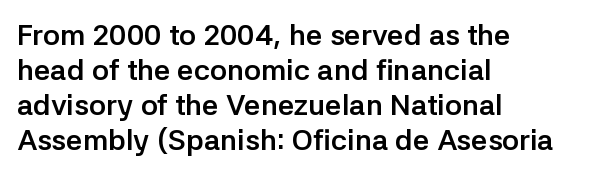
{"serif": "no", "italic": "no", "bold": "yes", "weight": "semibold", "width": "normal", "stroke_contrast": "low", "x_height": "medium", "monospaced": "no", "underline": "no", "align": "left", "line_spacing_ratio": 1.21, "letter_spacing": "normal", "letter_spacing_em": 0.0, "glyph_px": 29}
